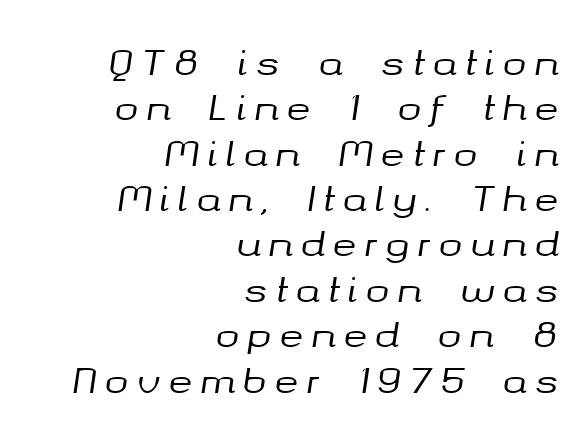
Q: Is the text italic (slanted)? A: Yes, it leans right by about 8 degrees.
Q: Is the text underlined? A: No.
Q: How is the paragraph aligned? A: Right-aligned.
Q: Is the spacing between letters normal or unusually wide? A: Unusually wide.
Q: Is the spacing between lines tight, normal or loose? A: Normal.
Q: Width (condensed, normal, or wide)? A: Normal.
Q: Stroke contrast? A: Medium.
Q: x-height? A: Medium.
Q: Monospaced? A: No.
